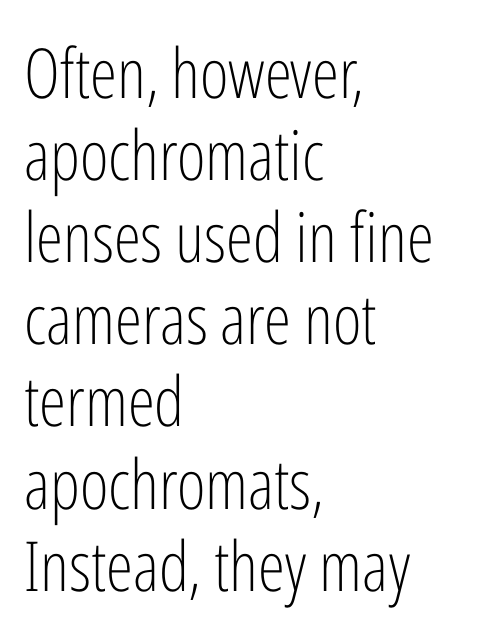
The image shows 69 px light, condensed sans-serif type, upright; set left-aligned, line spacing 1.19x, normal letter spacing, not underlined; low stroke contrast and a medium x-height.
